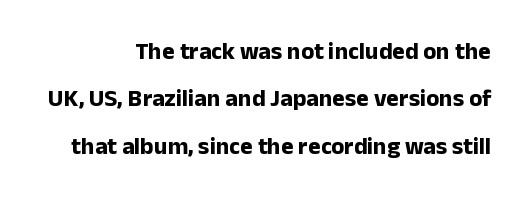
The image shows 24 px bold type, upright; set right-aligned, loose line spacing (1.97x), normal letter spacing, not underlined.
